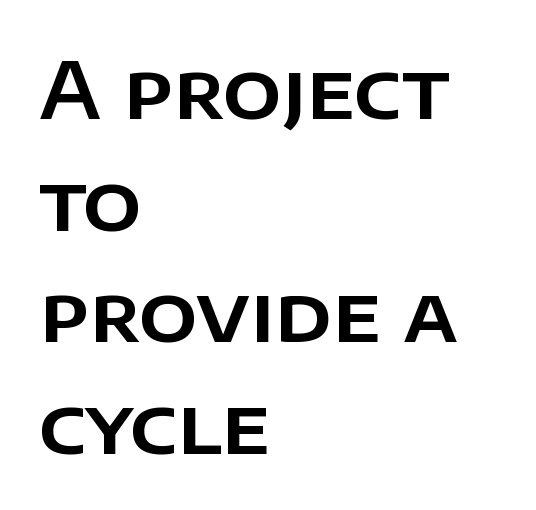
Q: Is the text italic (slanted)? A: No, it is upright.
Q: Is the typeface a serif or a sans-serif typeface? A: Sans-serif.
Q: Is the text underlined? A: No.
Q: How is the paragraph aligned? A: Left-aligned.
Q: Is the spacing between letters normal or unusually wide? A: Normal.
Q: Is the spacing between lines tight, normal or loose? A: Normal.
Q: Width (condensed, normal, or wide)? A: Normal.
Q: Stroke contrast? A: Low.
Q: x-height? A: Large.
Q: Monospaced? A: No.
